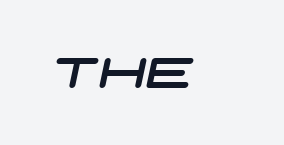
{"serif": "no", "width": "wide", "stroke_contrast": "low", "x_height": "large", "underline": "no", "letter_spacing": "normal", "letter_spacing_em": 0.0, "glyph_px": 42}
